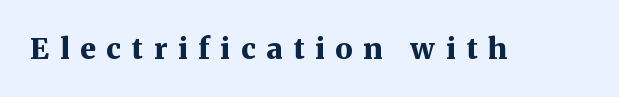
Q: Is the text bold? A: Yes.
Q: Is the text italic (slanted)? A: No, it is upright.
Q: Is the typeface a serif or a sans-serif typeface? A: Serif.
Q: Is the text underlined? A: No.
Q: Is the spacing between letters normal or unusually wide? A: Unusually wide.
Q: Width (condensed, normal, or wide)? A: Normal.
Q: Stroke contrast? A: Medium.
Q: x-height? A: Medium.
Q: Monospaced? A: No.
